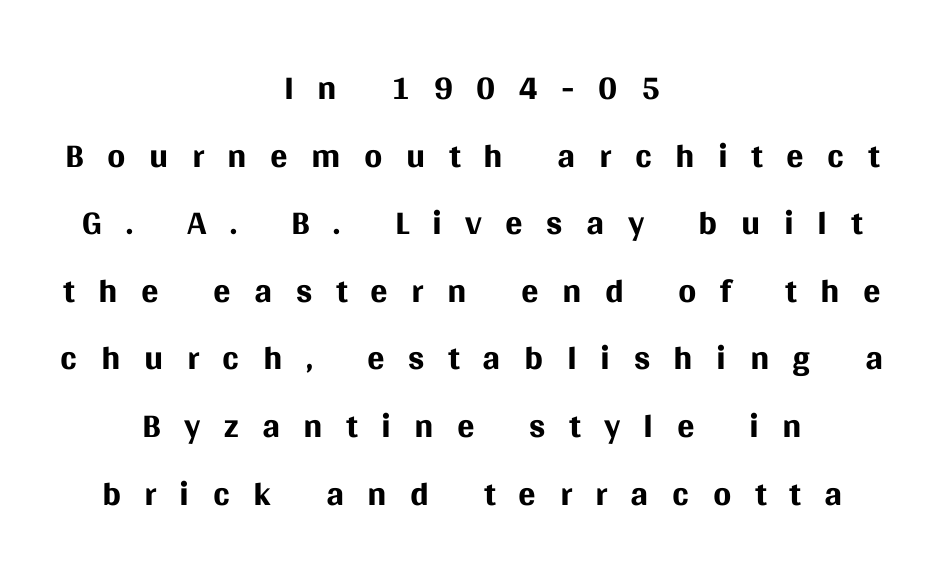
Spacing verdict: proportional, widths tailored to each character. Vertically, the passage feels balanced, rows spaced as you'd expect. Examine the stroke ends and you'll find no serifs. This is not heavy type; no bold has been used. Tall strokes in this sample are plumb rather than angled. Anything drawn beneath the words? Only blank space.
